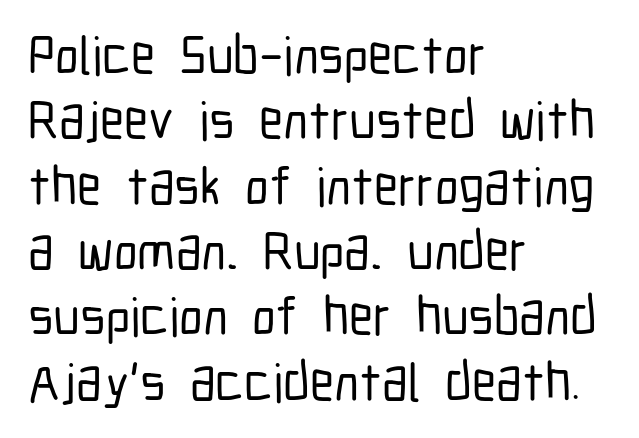
Q: Is the text italic (slanted)? A: No, it is upright.
Q: Is the typeface a serif or a sans-serif typeface? A: Sans-serif.
Q: Is the text underlined? A: No.
Q: How is the paragraph aligned? A: Left-aligned.
Q: Is the spacing between letters normal or unusually wide? A: Normal.
Q: Width (condensed, normal, or wide)? A: Condensed.
Q: Stroke contrast? A: Low.
Q: x-height? A: Medium.
Q: Monospaced? A: No.
